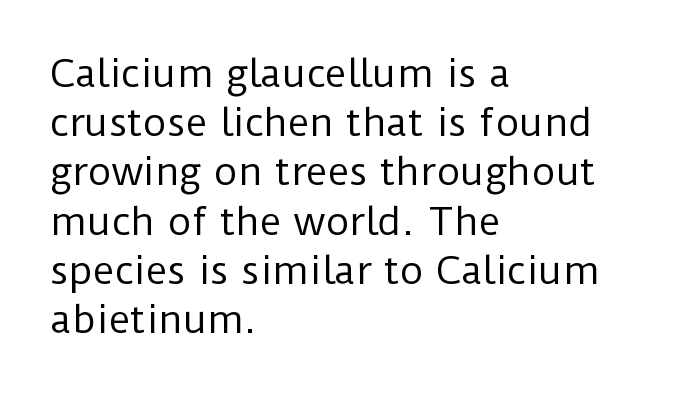
Designer's note — italics off, roman on. Is the type heavy? It reads as light-to-regular instead. Here the designer chose a conventional face with non-uniform glyph widths. Beneath every word, the page is bare.
